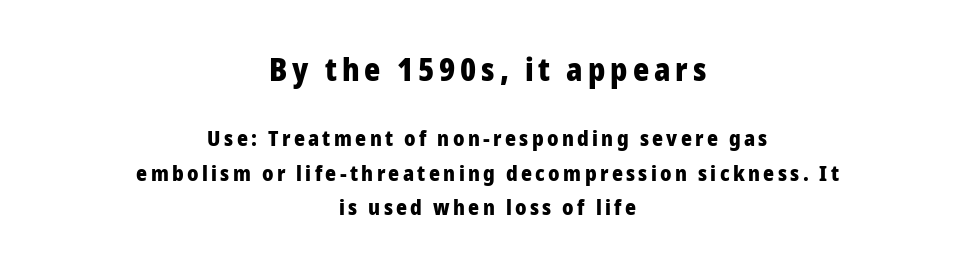
Q: Is the text bold? A: Yes.
Q: Is the text italic (slanted)? A: No, it is upright.
Q: Is the typeface a serif or a sans-serif typeface? A: Sans-serif.
Q: Is the text underlined? A: No.
Q: How is the paragraph aligned? A: Centered.
Q: Is the spacing between lines tight, normal or loose? A: Normal.
Q: Which block of text is set in a larger size, the first (top) or the second (bottom)? A: The first (top) one.
Q: Width (condensed, normal, or wide)? A: Normal.
Q: Stroke contrast? A: Low.
Q: x-height? A: Medium.
Q: Monospaced? A: No.
